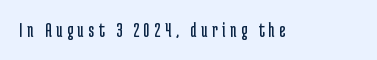
Q: Is the text bold? A: No.
Q: Is the text italic (slanted)? A: No, it is upright.
Q: Is the text underlined? A: No.
Q: Is the spacing between letters normal or unusually wide? A: Unusually wide.
